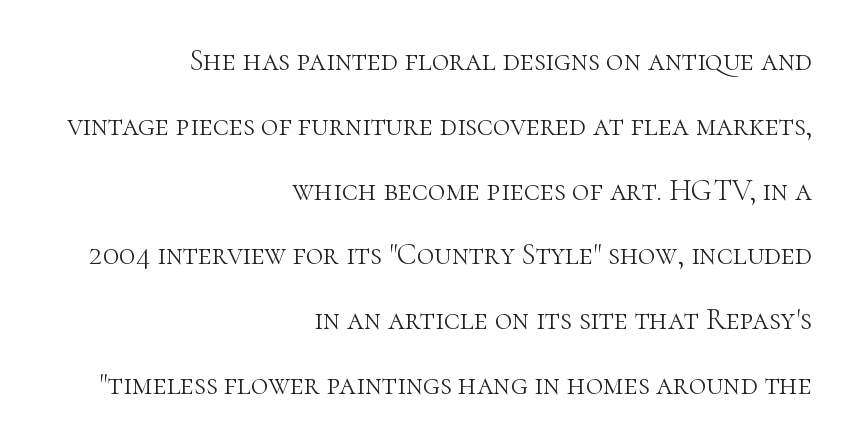
No word sits above an underline. The rendering keeps characters at their native spacing. Style check: upright. Yep, those are serifs on the letters.
